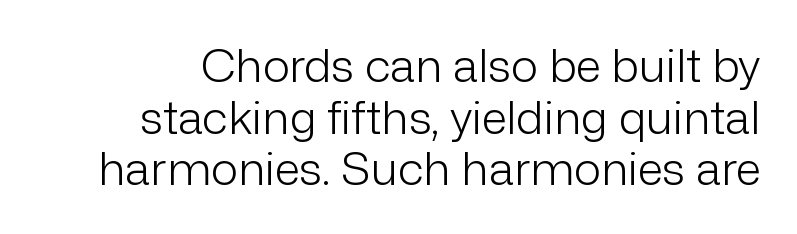
The space beneath each line is pristine and unruled. No heavy texture on the line: the type isn't bold. These lines huddle together more closely than default settings would place them. The letters advance in unequal steps, a hallmark of proportional type. The characters display no serif detailing; their extremities are plain. The line texture is even and compact thanks to regular tracking.
